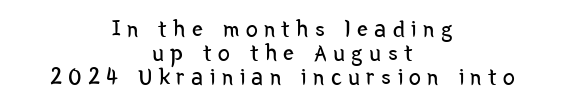
Q: Is the text bold? A: No.
Q: Is the text italic (slanted)? A: No, it is upright.
Q: Is the text underlined? A: No.
Q: How is the paragraph aligned? A: Centered.
Q: Is the spacing between letters normal or unusually wide? A: Unusually wide.
Q: Is the spacing between lines tight, normal or loose? A: Tight.
